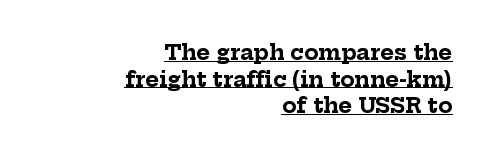
{"italic": "no", "bold": "yes", "underline": "yes", "align": "right", "line_spacing": "normal", "line_spacing_ratio": 1.27, "letter_spacing": "normal", "letter_spacing_em": 0.0, "glyph_px": 21}
